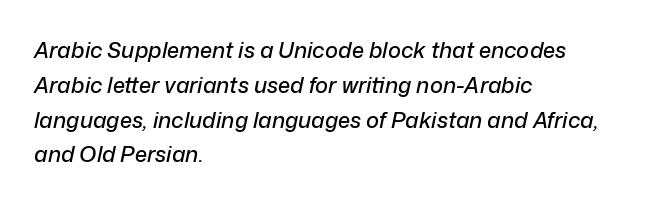
{"italic": "yes", "lean": "right", "slant_degrees": 12, "underline": "no", "align": "left", "line_spacing": "normal", "line_spacing_ratio": 1.58, "letter_spacing": "normal", "letter_spacing_em": 0.0, "glyph_px": 22}
